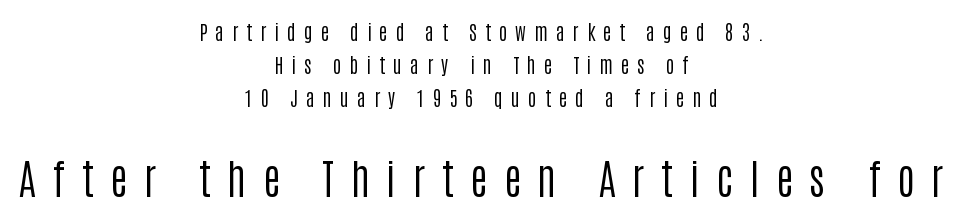
Here the second block reads like a headline and the first like body copy. Designer's note — italics off, roman on. Classification — sans serif. Any mark beneath the type? The region is blank. Short and long lines alike share a common midpoint. A typesetter would call this leading conventional body-copy spacing.
